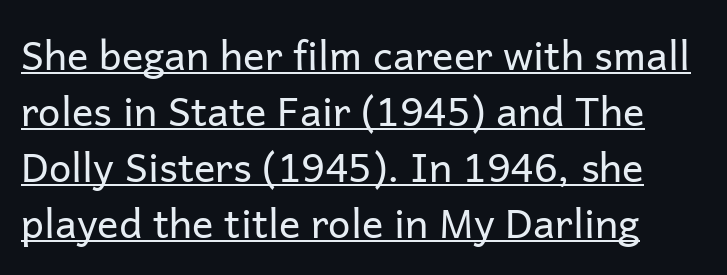
Q: Is the text bold? A: No.
Q: Is the text italic (slanted)? A: No, it is upright.
Q: Is the typeface a serif or a sans-serif typeface? A: Sans-serif.
Q: Is the text underlined? A: Yes.
Q: Is the spacing between letters normal or unusually wide? A: Normal.
Q: Is the spacing between lines tight, normal or loose? A: Normal.
Q: Width (condensed, normal, or wide)? A: Normal.
Q: Stroke contrast? A: Low.
Q: x-height? A: Medium.
Q: Monospaced? A: No.
